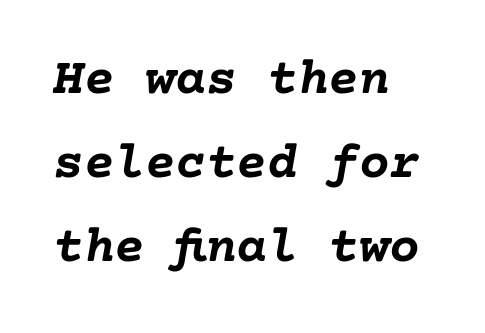
Characters are canted at an angle relative to the baseline's perpendicular. Clear beneath every line of the passage. How would I describe the line gaps? Plain and ordinary. Tracking value appears to be zero — textbook default spacing. Summary of weight: heavy, a full bold. The setting favours the left margin, as ordinary paragraphs usually do.
